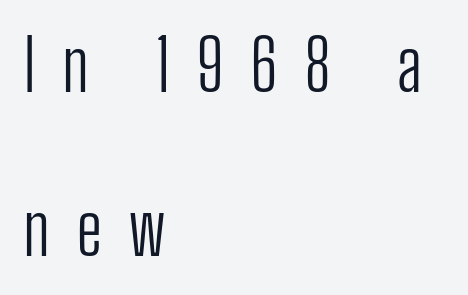
Vertical stems look standard width or narrower in stroke. These lines are composed in type without serifs. Ascenders rise straight up at ninety degrees. Each word looks stretched out because of the extra space between its letters. A great deal of white space separates one row of letters from the next.
